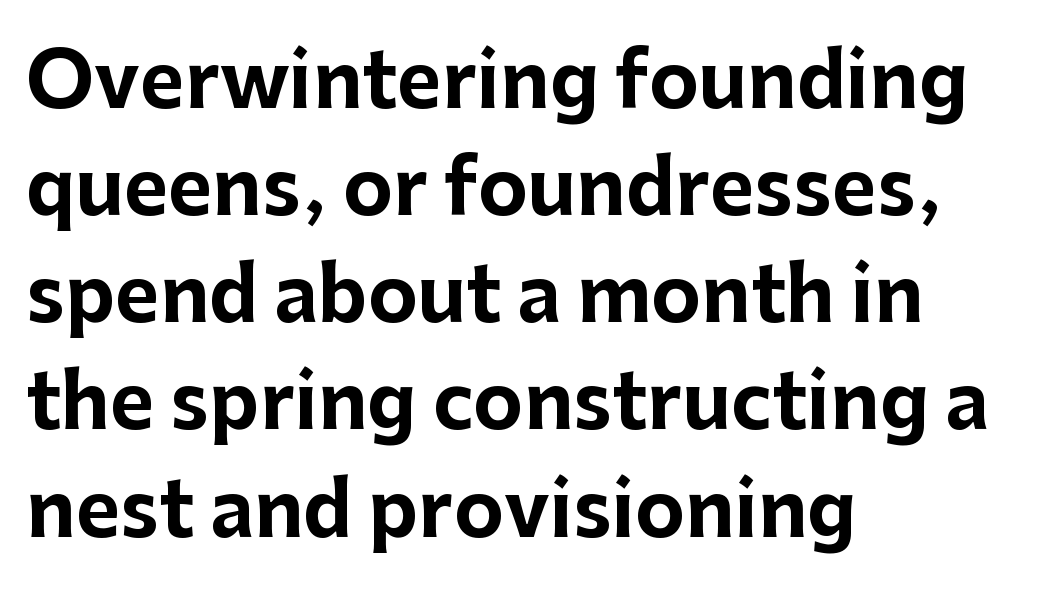
Students, note that the glyphs here touch the page at normal intervals. Is this a fixed-width face? No — the glyphs have proportional, varying widths. A typesetter would label this face a sans. Letters rest on an invisible, unmarked baseline. The lettering holds an erect, upright posture throughout.
